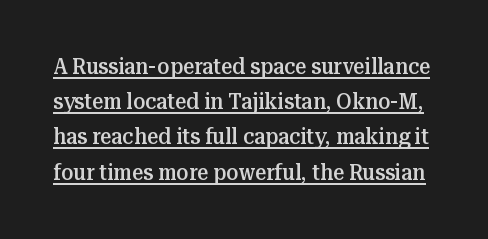
{"italic": "no", "bold": "semi", "underline": "yes", "line_spacing": "normal", "line_spacing_ratio": 1.6, "letter_spacing": "normal", "letter_spacing_em": 0.0, "glyph_px": 22}
